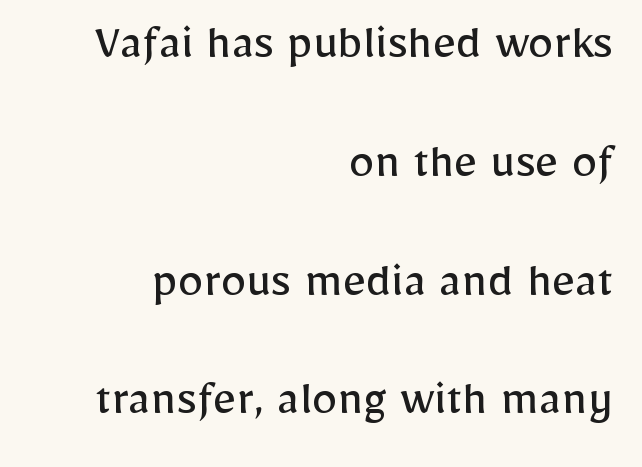
Clear beneath every line of the passage. Line endings align vertically; line beginnings do not. Serif or sans? Sans — the stroke terminals are bare. The gaps between neighbouring characters are ordinary and unremarkable. No italicization has been applied; the sample stays upright.
